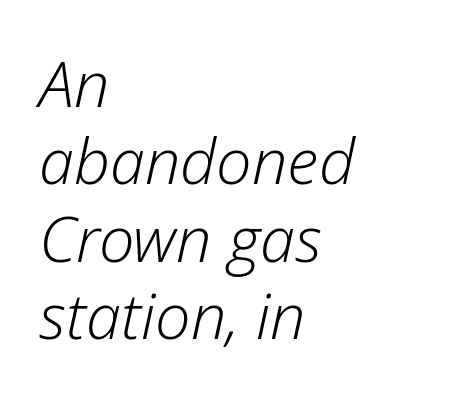
The image shows 63 px light type, italic (leaning right); set left-aligned, line spacing 1.23x, normal letter spacing, not underlined; low stroke contrast and a medium x-height.
